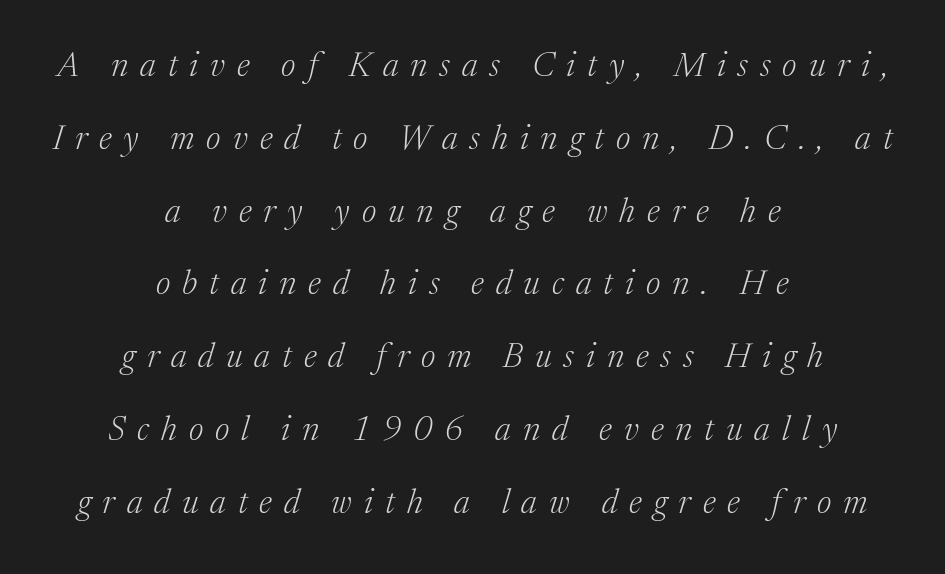
Compared with ordinary roman type, these characters are visibly tilted. These lines stack symmetrically, like a column narrowing and widening about its center. On a weight scale, this lands at 450 or below. The face used here is seriffed, in the tradition of book romans. Here the designer chose a conventional face with non-uniform glyph widths. Check the space under the baseline: it is left empty.
